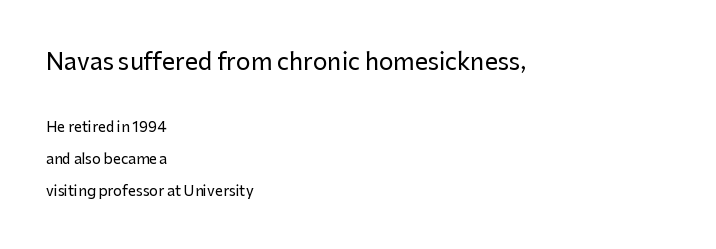
The image shows 23 px text type, upright; set left-aligned, loose line spacing (2.28x), normal letter spacing, not underlined; the first (top) block is 1.64x larger.
